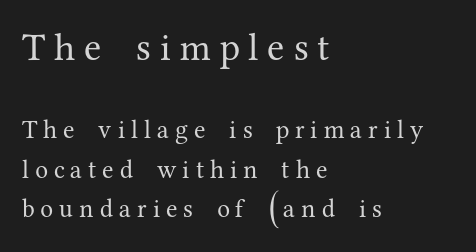
The baseline area is clear. Type style note: has serifs. Each line starts at the same left margin while the right side varies. The strokes are not fattened; the text isn't bold. Each letter keeps its own natural width here, so spacing adapts to shape.
